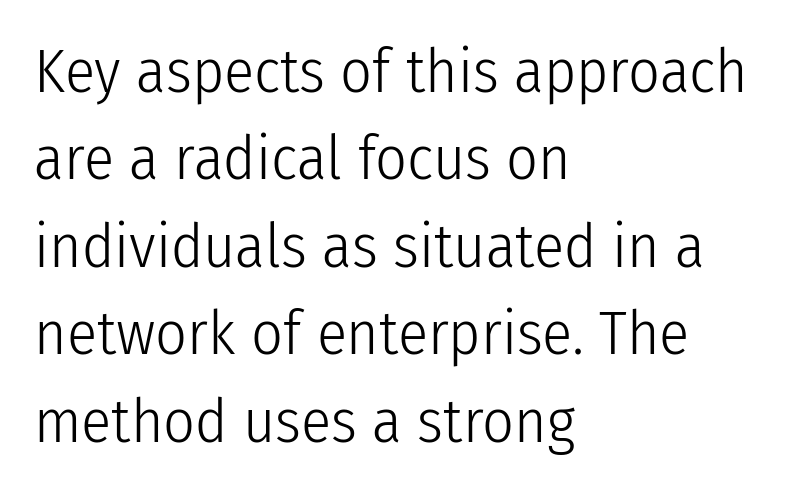
Q: Is the text bold? A: No.
Q: Is the text italic (slanted)? A: No, it is upright.
Q: Is the typeface a serif or a sans-serif typeface? A: Sans-serif.
Q: Is the text underlined? A: No.
Q: How is the paragraph aligned? A: Left-aligned.
Q: Is the spacing between letters normal or unusually wide? A: Normal.
Q: Is the spacing between lines tight, normal or loose? A: Normal.
Q: Width (condensed, normal, or wide)? A: Condensed.
Q: Stroke contrast? A: Low.
Q: x-height? A: Medium.
Q: Monospaced? A: No.
